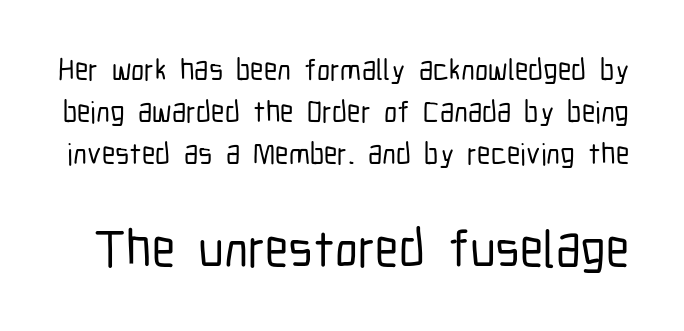
{"serif": "no", "italic": "no", "width": "condensed", "stroke_contrast": "low", "x_height": "medium", "monospaced": "no", "underline": "no", "line_spacing": "normal", "line_spacing_ratio": 1.4, "letter_spacing": "normal", "letter_spacing_em": 0.0, "larger_block": "second", "size_ratio": 1.73, "glyph_px": 52}
